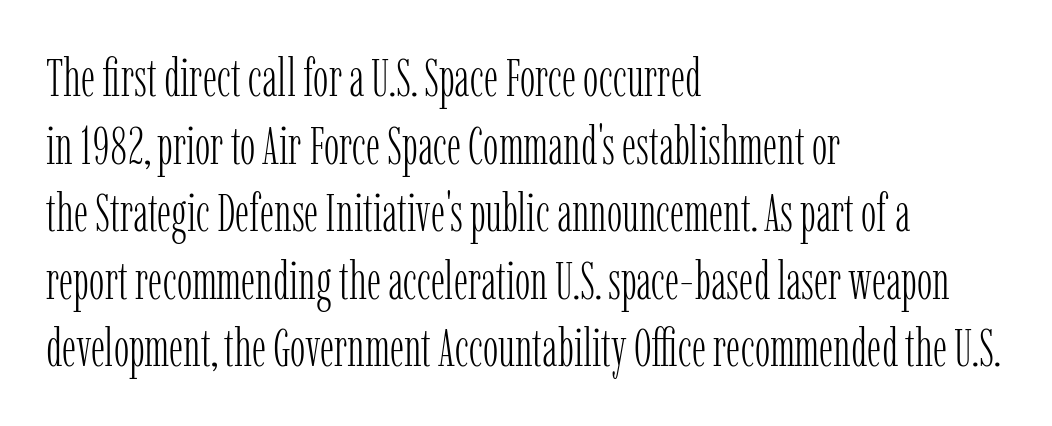
Honestly, the row spacing looks completely unremarkable. Every character sits straight up, as roman type does. A serif font was chosen for this passage. Has an underline been added? It has not. Do the characters align in a grid? No, the font is proportional.
